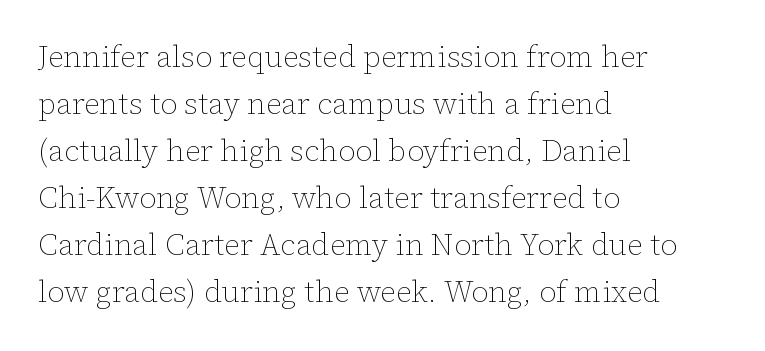
The image shows 30 px thin type, upright; set left-aligned, normal line spacing (1.57x), normal letter spacing, not underlined; low stroke contrast and a medium x-height.
